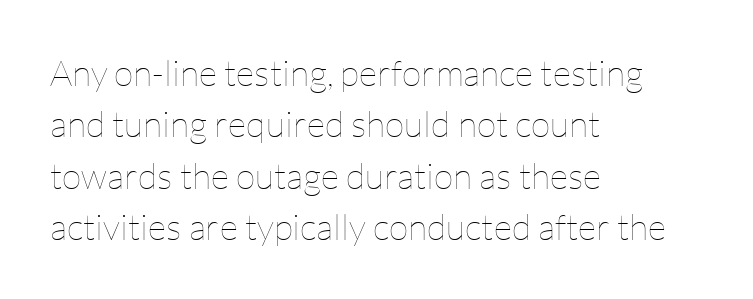
The image shows 36 px thin type, upright; set left-aligned, normal line spacing (1.43x), normal letter spacing, not underlined; low stroke contrast and a medium x-height.
